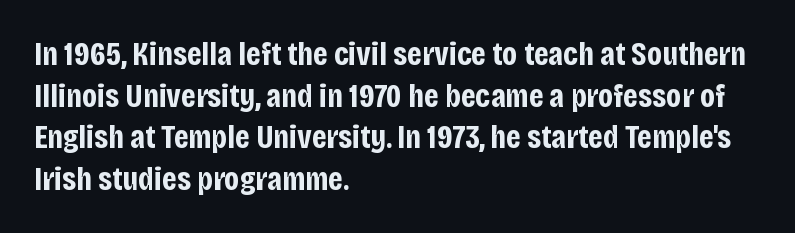
The image shows 33 px bold, condensed sans-serif type, upright; set left-aligned, normal line spacing (1.26x), normal letter spacing, not underlined; low stroke contrast and a large x-height.
